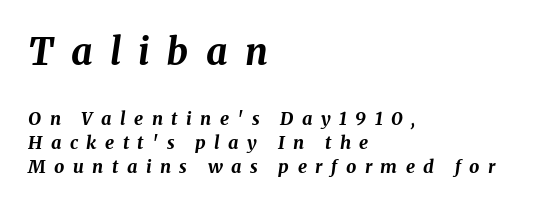
You could not count columns in this text — the font is proportionally spaced. This sample uses expanded letter spacing, leaving extra air between glyphs. Chunky letters — that's bold for sure. Baseline-to-baseline distance is the conventional proportion of letter height.
